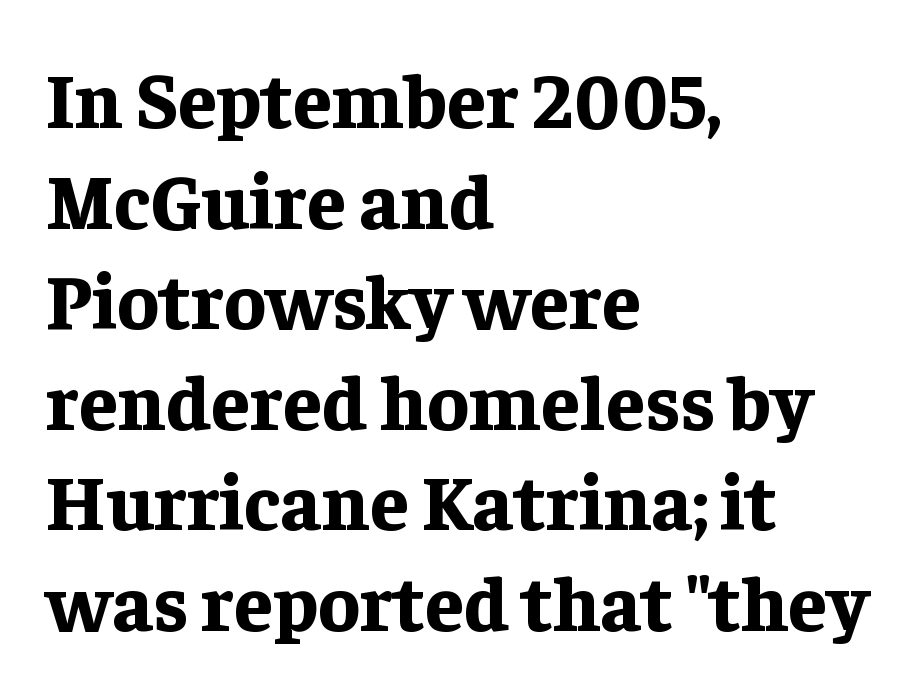
The image shows 78 px bold serif type, upright; set left-aligned, normal line spacing (1.29x), normal letter spacing, not underlined; low stroke contrast and a medium x-height.
